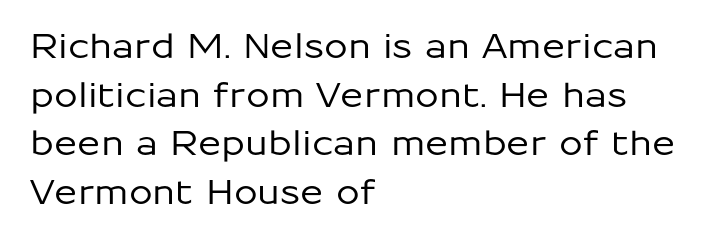
Q: Is the text italic (slanted)? A: No, it is upright.
Q: Is the typeface a serif or a sans-serif typeface? A: Sans-serif.
Q: Is the text underlined? A: No.
Q: How is the paragraph aligned? A: Left-aligned.
Q: Is the spacing between letters normal or unusually wide? A: Normal.
Q: Is the spacing between lines tight, normal or loose? A: Normal.
Q: Width (condensed, normal, or wide)? A: Normal.
Q: Stroke contrast? A: Low.
Q: x-height? A: Medium.
Q: Monospaced? A: No.
